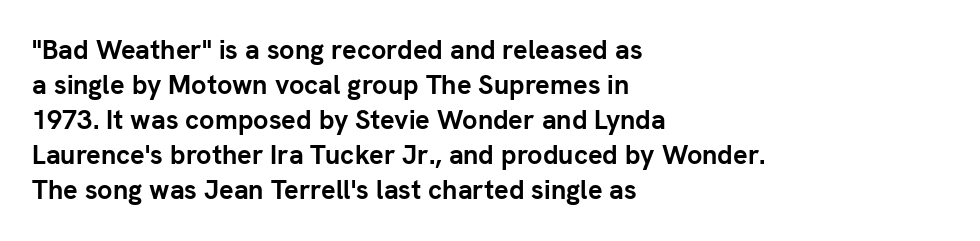
{"italic": "no", "bold": "yes", "underline": "no", "align": "left", "line_spacing": "normal", "line_spacing_ratio": 1.3, "letter_spacing": "normal", "letter_spacing_em": 0.0, "glyph_px": 27}
